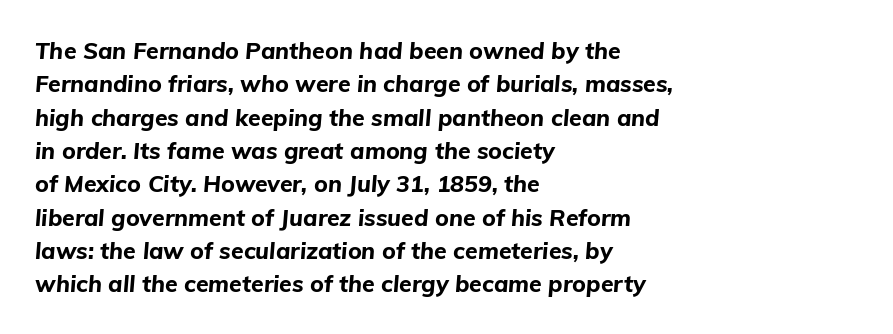
Chunky letters — that's bold for sure. The gap between lines stays unmarked. Standard letterfit; no display-style spreading of the glyphs. Reading down the column, the eye jumps a familiar distance to each next line.
